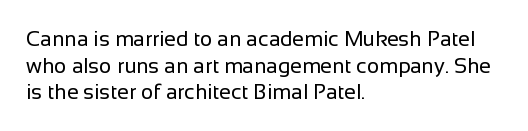
{"italic": "no", "bold": "no", "underline": "no", "align": "left", "line_spacing": "normal", "line_spacing_ratio": 1.27, "letter_spacing": "normal", "letter_spacing_em": 0.0, "glyph_px": 21}
